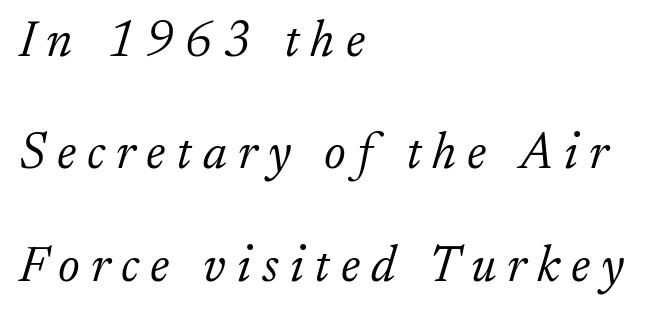
The image shows 50 px light serif type, italic (leaning right); set left-aligned, loose line spacing (2.25x), unusually wide letter spacing (+0.22 em), not underlined; low stroke contrast and a small x-height.
